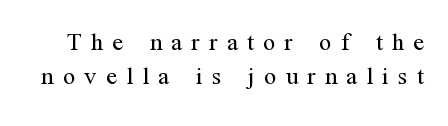
The image shows 25 px text type, upright; set normal line spacing (1.38x), unusually wide letter spacing (+0.37 em), not underlined.
